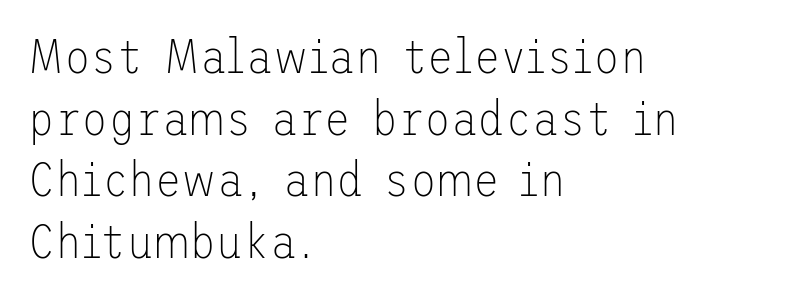
Q: Is the text bold? A: No.
Q: Is the text italic (slanted)? A: No, it is upright.
Q: Is the typeface a serif or a sans-serif typeface? A: Sans-serif.
Q: Is the text underlined? A: No.
Q: How is the paragraph aligned? A: Left-aligned.
Q: Is the spacing between letters normal or unusually wide? A: Normal.
Q: Is the spacing between lines tight, normal or loose? A: Normal.
Q: Width (condensed, normal, or wide)? A: Normal.
Q: Stroke contrast? A: Low.
Q: x-height? A: Medium.
